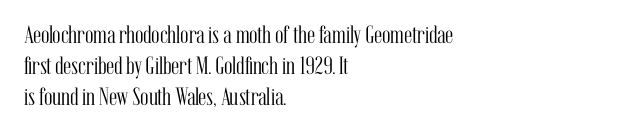
Q: Is the text bold? A: No.
Q: Is the text italic (slanted)? A: No, it is upright.
Q: Is the text underlined? A: No.
Q: How is the paragraph aligned? A: Left-aligned.
Q: Is the spacing between letters normal or unusually wide? A: Normal.
Q: Is the spacing between lines tight, normal or loose? A: Normal.
